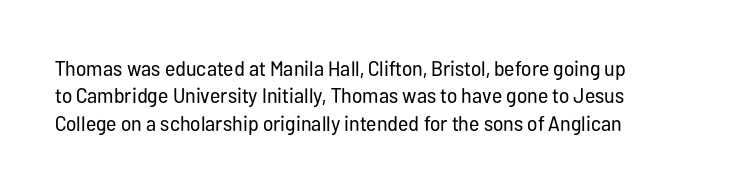
Reading down the block, your eye returns to a fixed left position each line. The weight tops out at a normal text grade. Interline gaps are of average width in this sample. The letters sit at their default tracking, neither squeezed nor spread.
